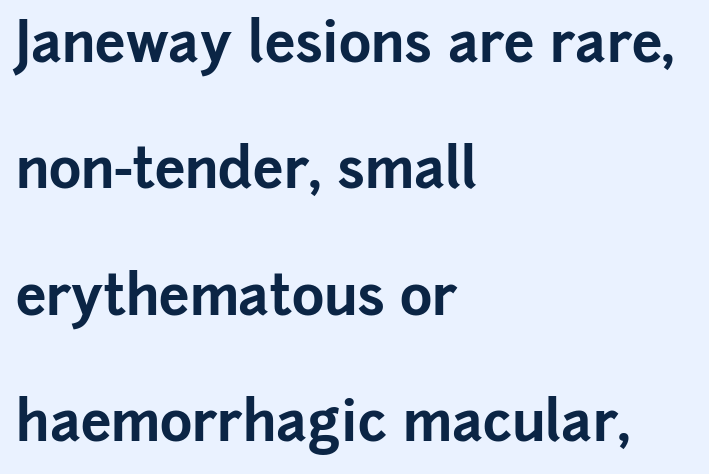
The image shows 55 px bold sans-serif type, upright; set left-aligned, loose line spacing (2.3x), normal letter spacing, not underlined; low stroke contrast and a medium x-height.
